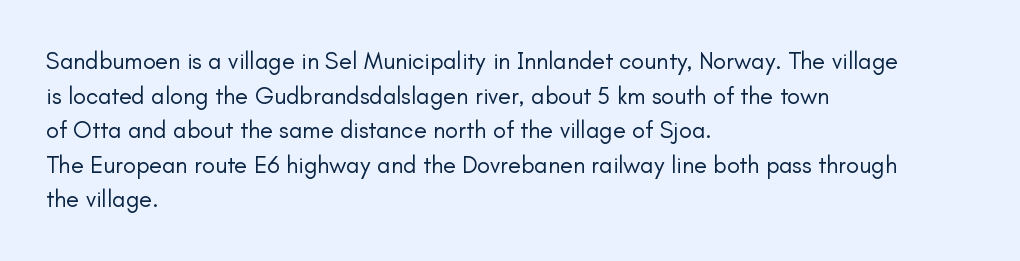
{"italic": "no", "bold": "no", "underline": "no", "align": "left", "line_spacing": "normal", "line_spacing_ratio": 1.44, "letter_spacing": "normal", "letter_spacing_em": 0.0, "glyph_px": 24}
